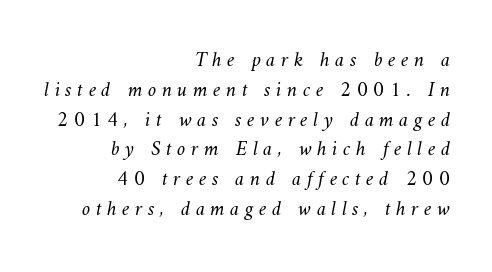
{"bold": "no", "underline": "no", "align": "right", "line_spacing": "normal", "line_spacing_ratio": 1.42, "letter_spacing": "wide", "letter_spacing_em": 0.26, "glyph_px": 21}
